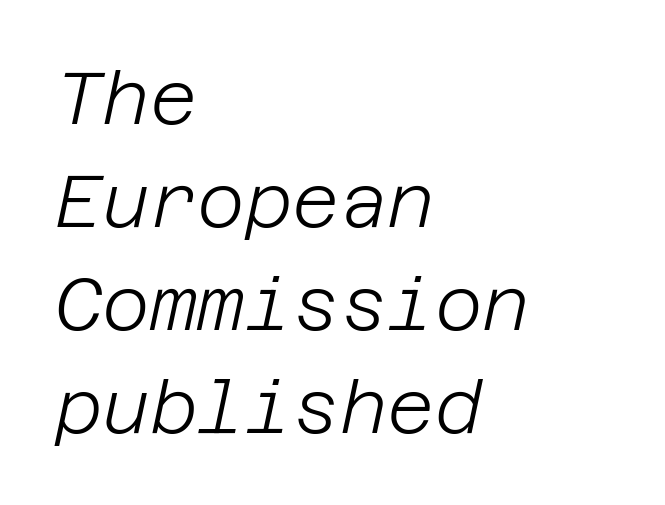
{"italic": "yes", "lean": "right", "slant_degrees": 12, "bold": "no", "weight": "light", "width": "normal", "stroke_contrast": "low", "x_height": "large", "underline": "no", "align": "left", "line_spacing": "normal", "line_spacing_ratio": 1.41, "letter_spacing": "normal", "letter_spacing_em": 0.0, "glyph_px": 73}
